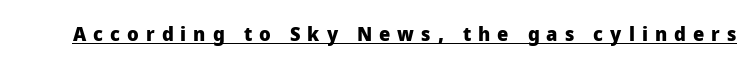
{"italic": "no", "bold": "yes", "underline": "yes", "letter_spacing": "wide", "letter_spacing_em": 0.35, "glyph_px": 20}
